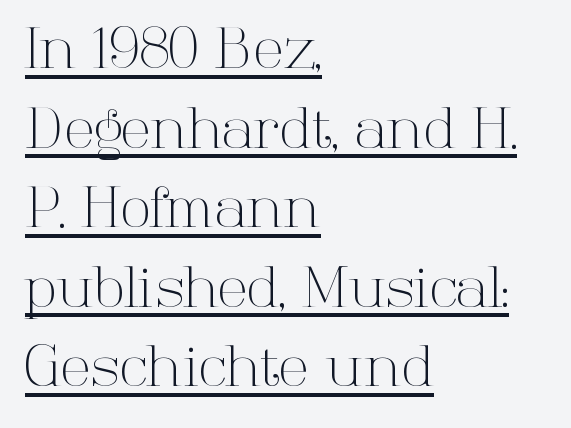
The image shows 56 px light serif type, upright; set left-aligned, normal line spacing (1.42x), normal letter spacing, underlined; high stroke contrast and a medium x-height.
